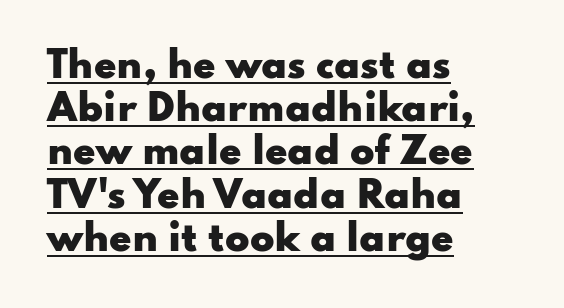
The image shows 36 px heavy, wide sans-serif type, upright; set left-aligned, line spacing 1.2x, normal letter spacing, underlined; low stroke contrast and a small x-height.
